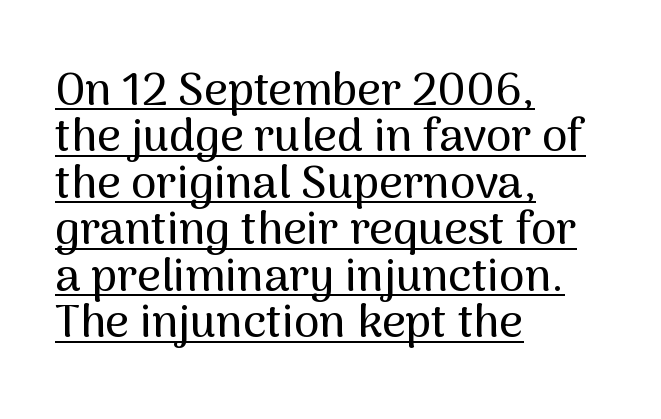
{"serif": "no", "italic": "no", "width": "normal", "stroke_contrast": "medium", "x_height": "medium", "monospaced": "no", "underline": "yes", "align": "left", "line_spacing": "tight", "line_spacing_ratio": 1.01, "letter_spacing": "normal", "letter_spacing_em": 0.0, "glyph_px": 46}
